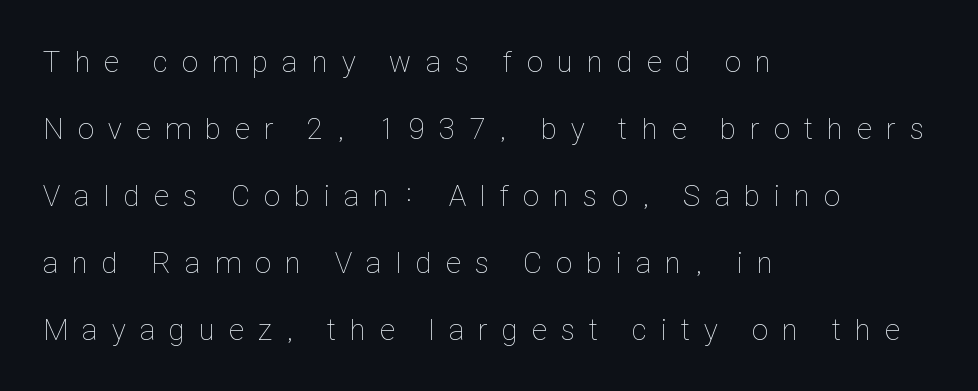
Q: Is the text bold? A: No.
Q: Is the text italic (slanted)? A: No, it is upright.
Q: Is the text underlined? A: No.
Q: How is the paragraph aligned? A: Left-aligned.
Q: Is the spacing between letters normal or unusually wide? A: Unusually wide.
Q: Is the spacing between lines tight, normal or loose? A: Loose.
Q: Width (condensed, normal, or wide)? A: Condensed.
Q: Stroke contrast? A: Low.
Q: x-height? A: Medium.
Q: Monospaced? A: No.
